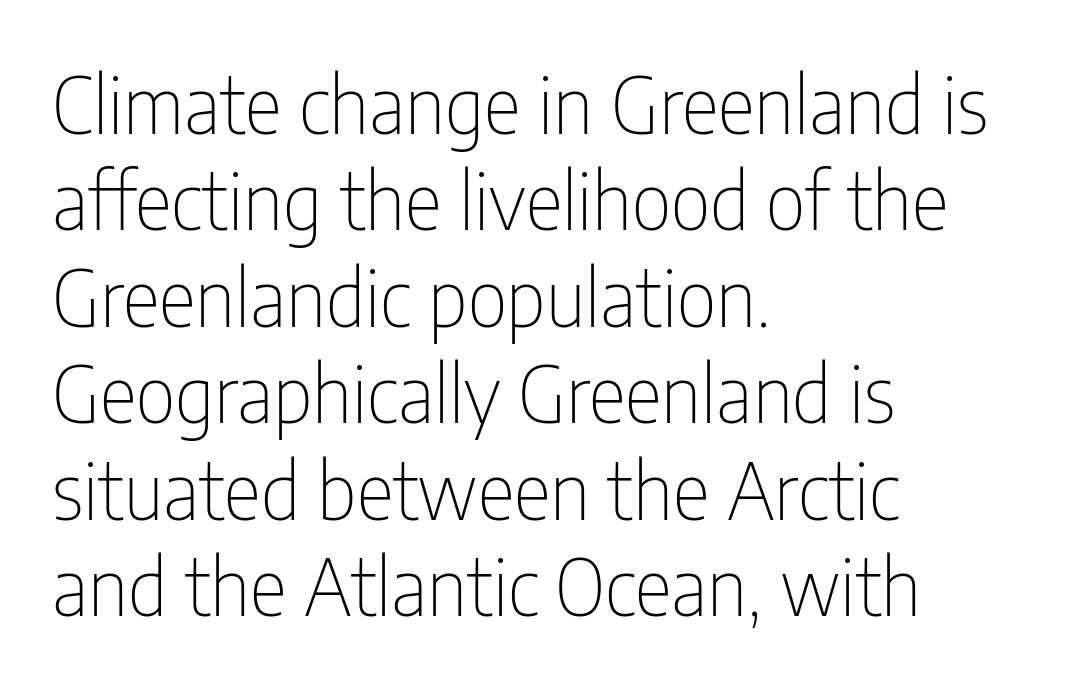
{"serif": "no", "italic": "no", "bold": "no", "weight": "thin", "width": "condensed", "stroke_contrast": "low", "x_height": "medium", "monospaced": "no", "underline": "no", "align": "left", "line_spacing_ratio": 1.22, "letter_spacing": "normal", "letter_spacing_em": 0.0, "glyph_px": 79}
